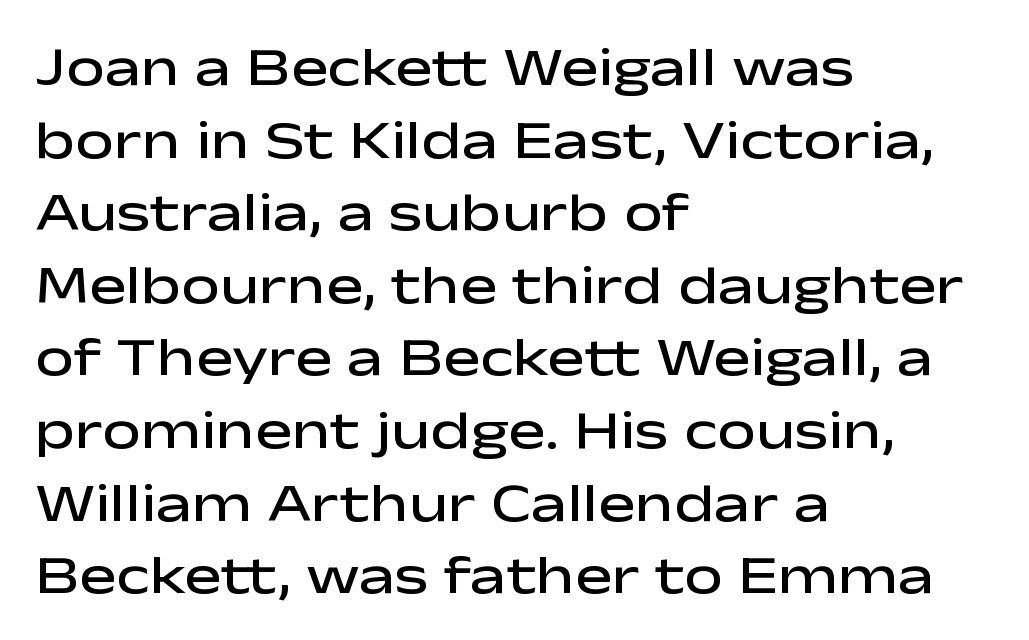
Typesetter's note: demi weight, one step under bold. Words float on clear page, feet unadorned. Nobody touched the tracking dial on this one. Is this a fixed-width face? No — the glyphs have proportional, varying widths.
